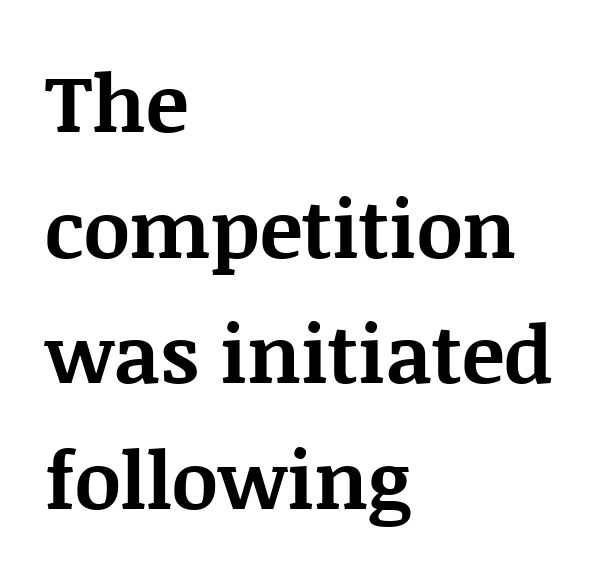
The image shows 80 px bold serif type, upright; set left-aligned, normal line spacing (1.57x), normal letter spacing, not underlined; medium stroke contrast and a large x-height.
